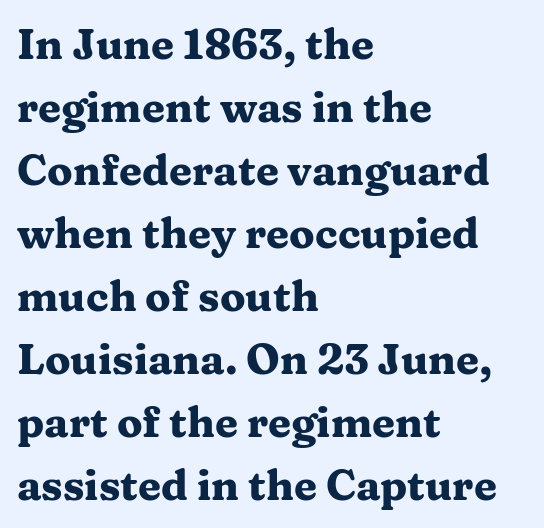
The specimen omits any rule beneath the text block's lines. If you measured baseline to baseline, you'd find a middling distance. Is this a fixed-width face? No — the glyphs have proportional, varying widths. Italic? Not at all — the glyphs are vertical. Letter spacing: default.
